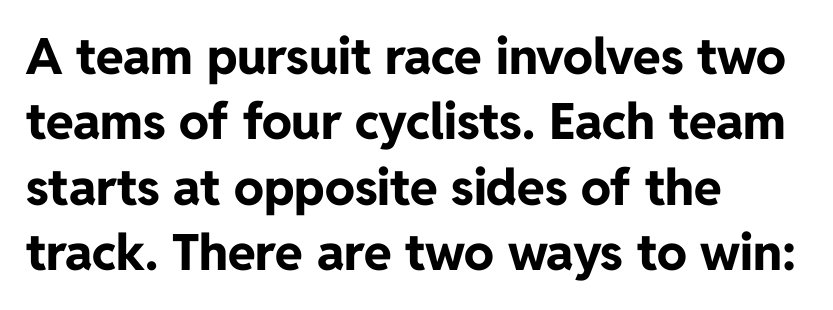
Casual observation: everything's shoved over to the left. These lines keep a tight, regular rhythm from letter to letter. Is this a fixed-width face? No — the glyphs have proportional, varying widths. Letterform terminals end flat and unadorned throughout the passage.
